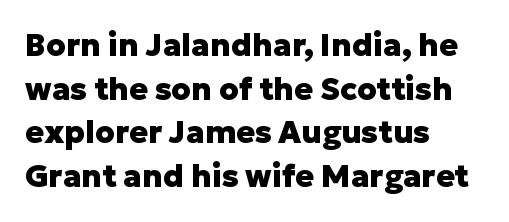
The image shows 31 px heavy sans-serif type, upright; set left-aligned, normal line spacing (1.41x), normal letter spacing, not underlined; low stroke contrast and a medium x-height.
